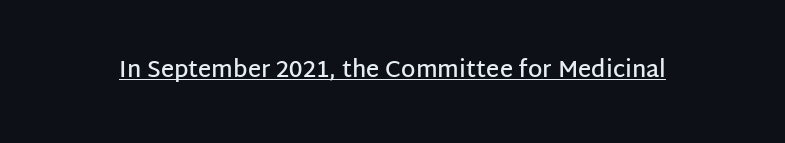
The image shows 23 px text type, upright; set normal letter spacing, underlined.
